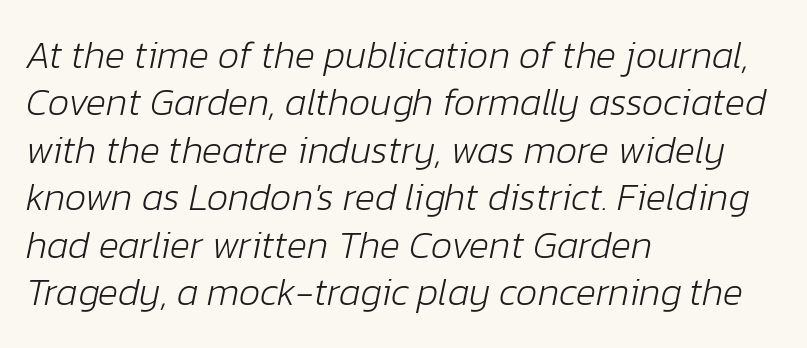
{"italic": "yes", "lean": "right", "slant_degrees": 12, "bold": "no", "weight": "light", "width": "normal", "stroke_contrast": "low", "x_height": "medium", "monospaced": "no", "underline": "no", "align": "left", "line_spacing": "normal", "line_spacing_ratio": 1.25, "letter_spacing": "normal", "letter_spacing_em": 0.0, "glyph_px": 38}
